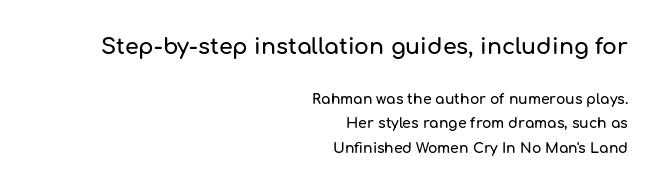
{"italic": "no", "underline": "no", "align": "right", "line_spacing_ratio": 1.77, "letter_spacing": "normal", "letter_spacing_em": 0.0, "larger_block": "first", "size_ratio": 1.57, "glyph_px": 22}
